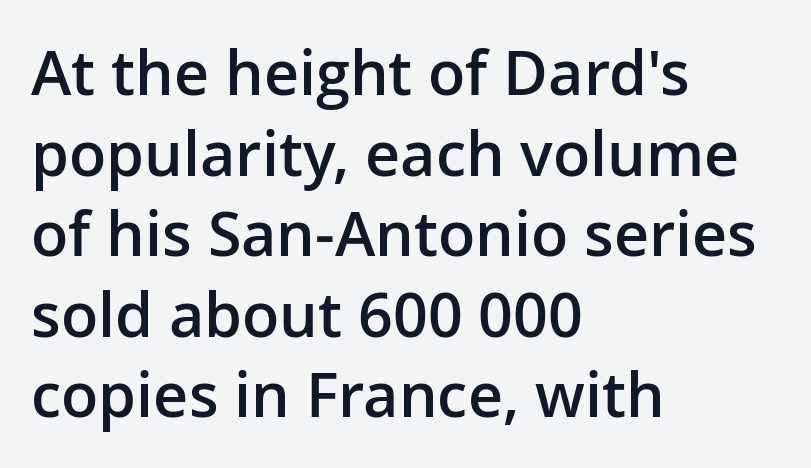
I'd describe the lettering as semibold — firm but not a full bold. Glyph-to-glyph distance matches everyday printed text. Observe the absence of serifs on each vertical stroke in this sample. The lines are quadded left. Spacing verdict: proportional, widths tailored to each character.
